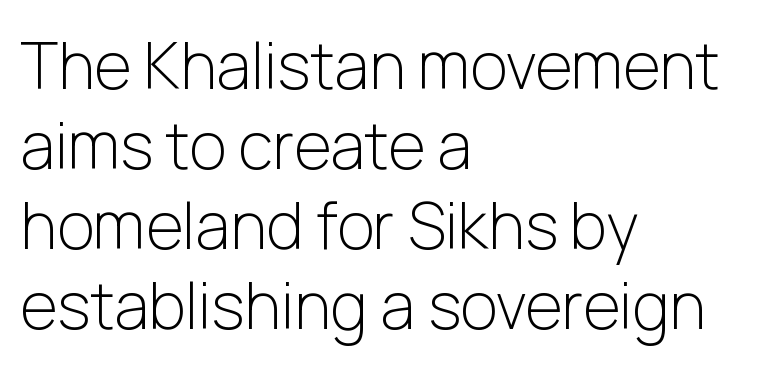
The image shows 64 px light sans-serif type, upright; set left-aligned, normal line spacing (1.25x), normal letter spacing, not underlined; low stroke contrast and a medium x-height.
